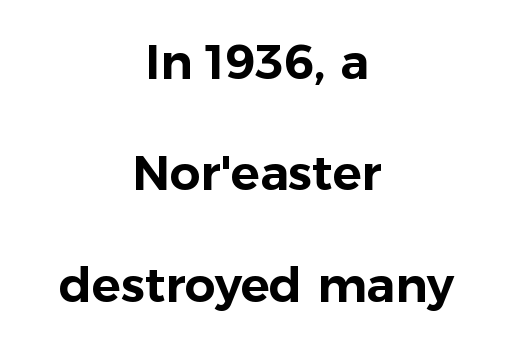
The image shows 48 px sans-serif type, upright; set centered, loose line spacing (2.32x), normal letter spacing, not underlined; low stroke contrast and a medium x-height.
